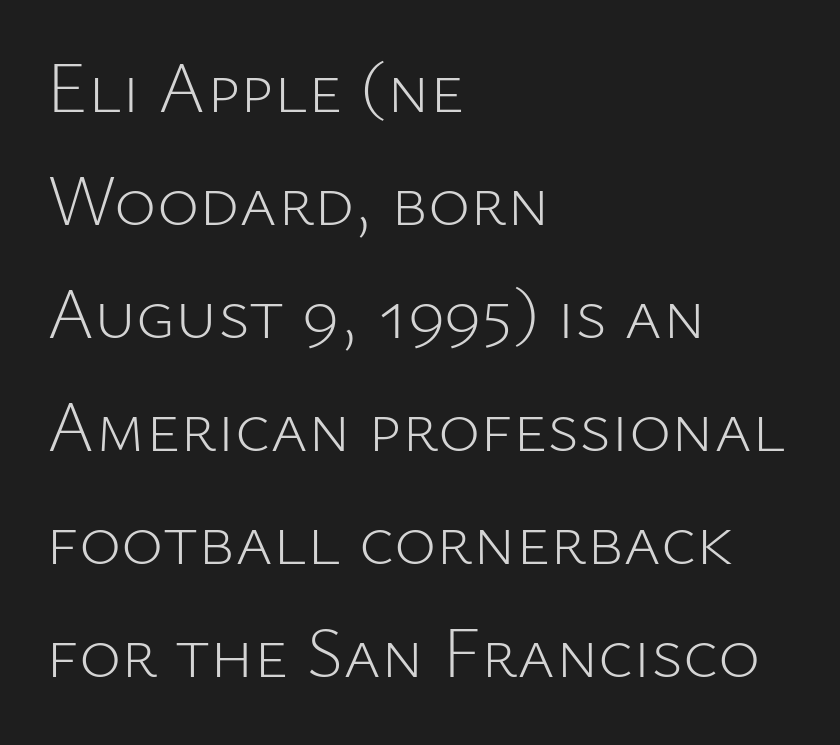
Q: Is the text bold? A: No.
Q: Is the text italic (slanted)? A: No, it is upright.
Q: Is the typeface a serif or a sans-serif typeface? A: Sans-serif.
Q: Is the text underlined? A: No.
Q: How is the paragraph aligned? A: Left-aligned.
Q: Is the spacing between letters normal or unusually wide? A: Normal.
Q: Is the spacing between lines tight, normal or loose? A: Normal.
Q: Width (condensed, normal, or wide)? A: Normal.
Q: Stroke contrast? A: Low.
Q: x-height? A: Medium.
Q: Monospaced? A: No.
